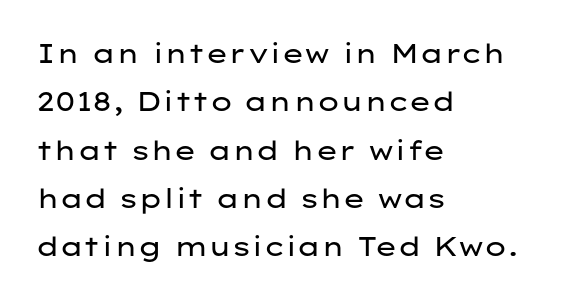
Nothing unusual about the tracking: characters are spaced as the font intends. Each line starts at the same left margin while the right side varies. No extra ink here — the face is not bold. Style check: upright. Type without underlining.
